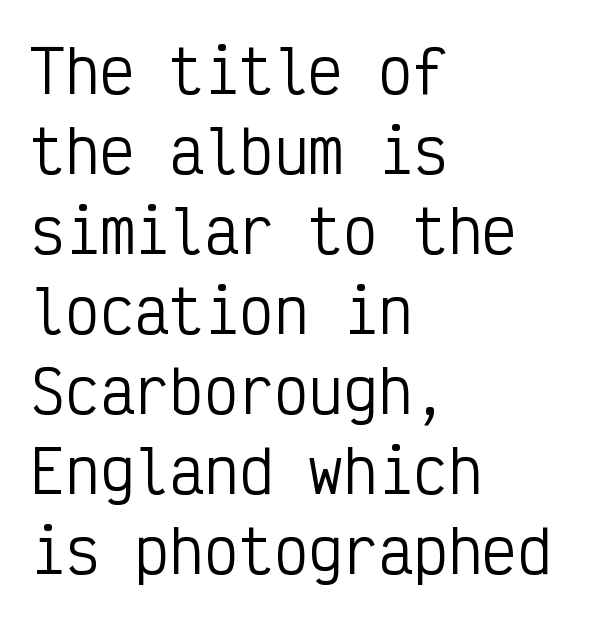
The glyphs are unaccompanied by any horizontal stroke below them. The letters look calm and open, with moderate or lighter stems. Layout note: lines flush left. Every character here occupies the same horizontal width, giving the sample a typewriter-like rhythm. Leading: standard. Does the type have serifs? No, each stem ends abruptly.
